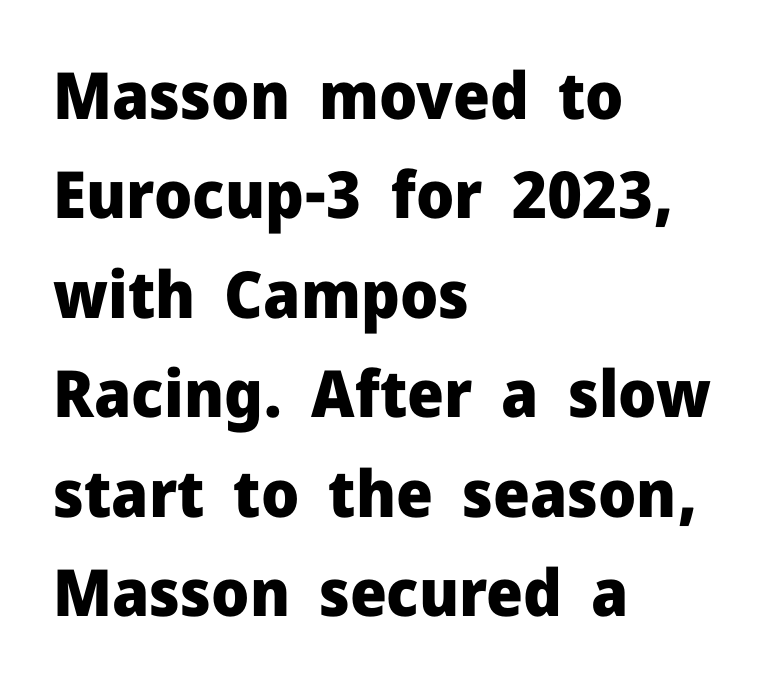
The image shows 65 px heavy sans-serif type, upright; set left-aligned, normal line spacing (1.53x), normal letter spacing, not underlined; low stroke contrast and a medium x-height.
